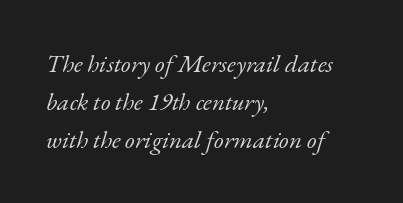
Q: Is the text bold? A: No.
Q: Is the text italic (slanted)? A: Yes, it leans right by about 17 degrees.
Q: Is the text underlined? A: No.
Q: How is the paragraph aligned? A: Left-aligned.
Q: Is the spacing between letters normal or unusually wide? A: Normal.
Q: Is the spacing between lines tight, normal or loose? A: Normal.
